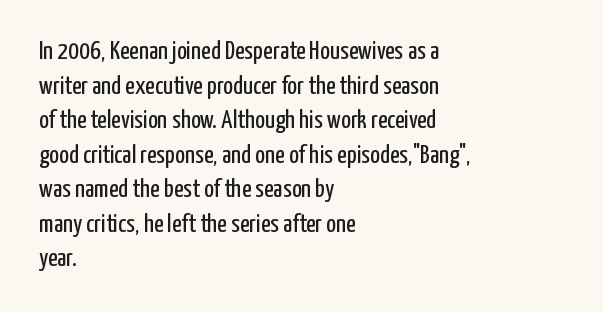
Q: Is the text bold? A: No.
Q: Is the text italic (slanted)? A: No, it is upright.
Q: Is the text underlined? A: No.
Q: How is the paragraph aligned? A: Left-aligned.
Q: Is the spacing between letters normal or unusually wide? A: Normal.
Q: Is the spacing between lines tight, normal or loose? A: Normal.
